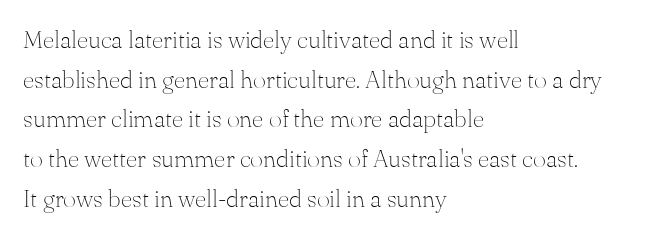
{"italic": "no", "bold": "no", "underline": "no", "align": "left", "line_spacing": "normal", "line_spacing_ratio": 1.59, "letter_spacing": "normal", "letter_spacing_em": 0.0, "glyph_px": 25}
